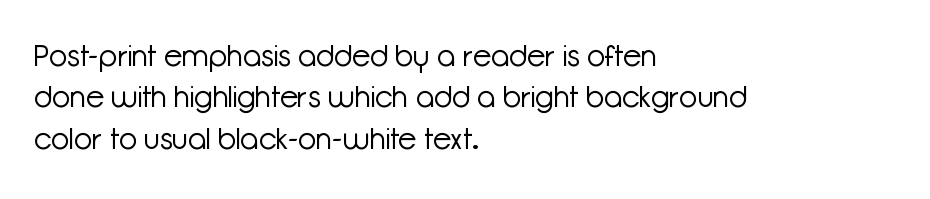
This rendering employs a face without finishing strokes, i.e., a sans-serif. Anything drawn beneath the words? Only blank space. Which margin do the lines hug? The left one — the right edge is uneven. This sample keeps an unexceptional amount of space between lines. Do the characters align in a grid? No, the font is proportional.
